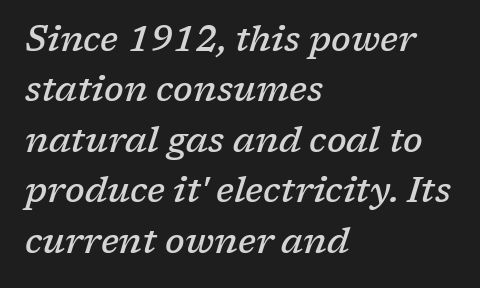
The image shows 35 px semibold serif type, italic (leaning right); set left-aligned, normal line spacing (1.44x), normal letter spacing, not underlined; low stroke contrast and a medium x-height.
